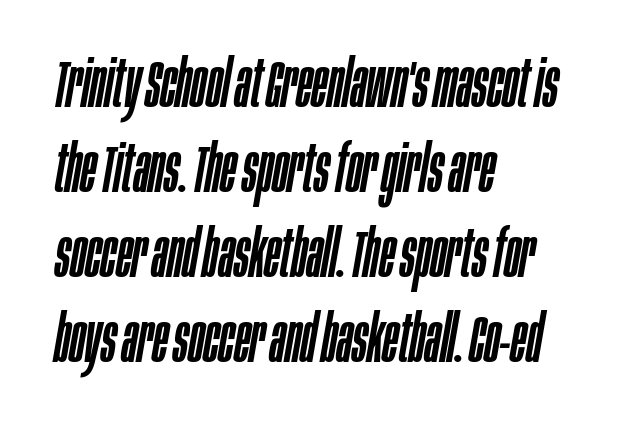
Interline gaps are of average width in this sample. Here the glyphs are tracked normally, forming tight word shapes. Looks like regular typesetting: each glyph gets only the width it needs. Emphasis-style slanted type is in use. The compositor pushed each line to the left boundary.
